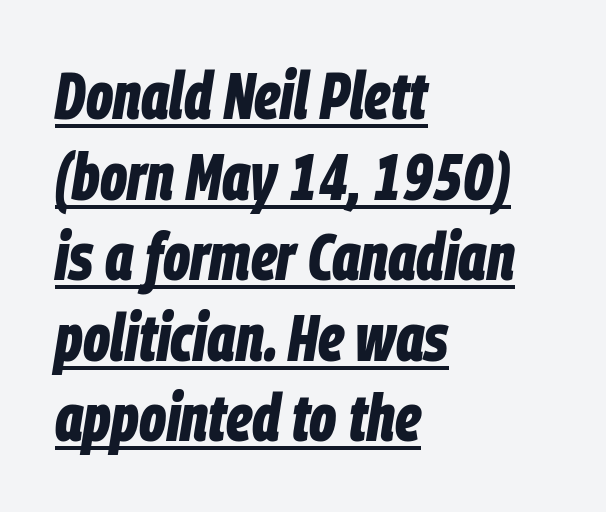
In CSS terms this would be text-align: left. Underlining? Definitely there. Glyph-to-glyph distance matches everyday printed text. This is oblique type, the kind used for emphasis or titles. Notice how thick the strokes are: this is what a full bold looks like.
